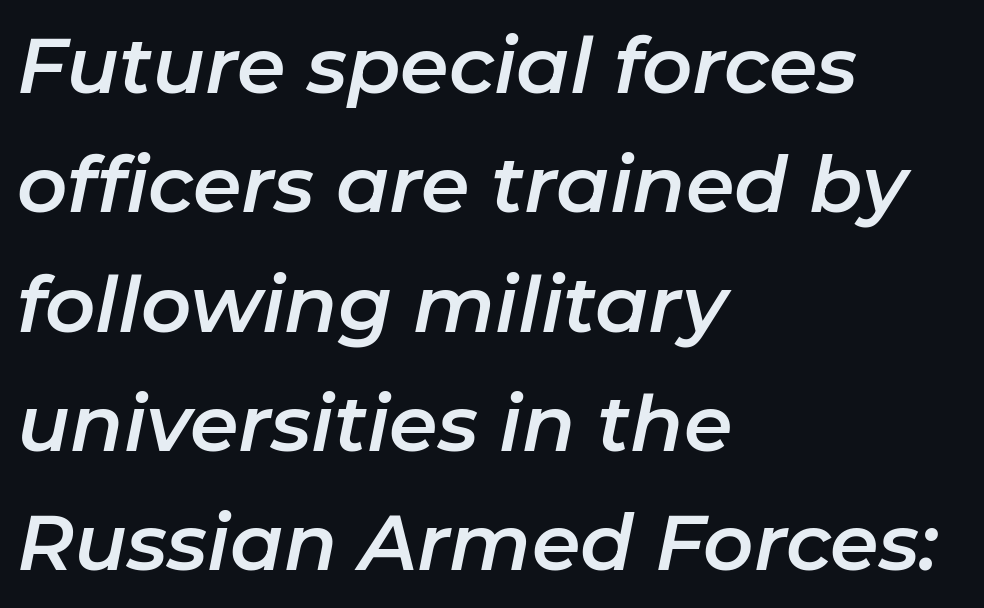
The passage is arranged the way most books set body copy — flush left. Nobody touched the tracking dial on this one. The rows are spaced the way most documents space them. Is this a fixed-width face? No — the glyphs have proportional, varying widths.
